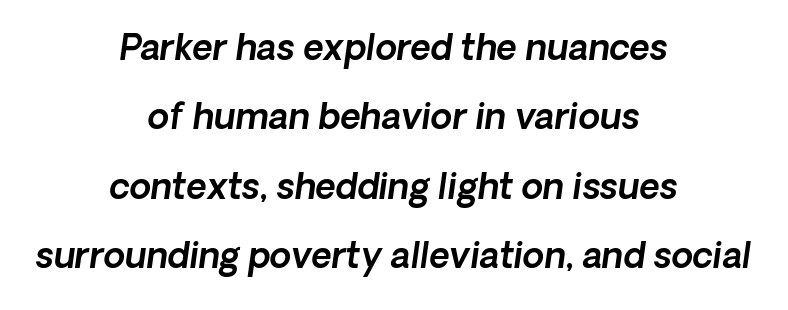
Q: Is the text italic (slanted)? A: Yes, it leans right by about 8 degrees.
Q: Is the text underlined? A: No.
Q: How is the paragraph aligned? A: Centered.
Q: Is the spacing between letters normal or unusually wide? A: Normal.
Q: Is the spacing between lines tight, normal or loose? A: Loose.
Q: Width (condensed, normal, or wide)? A: Normal.
Q: x-height? A: Medium.
Q: Monospaced? A: No.
